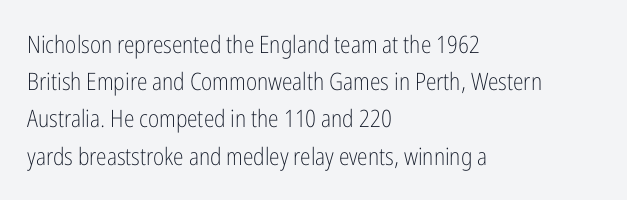
Ordinary non-slanted type is in use. This sample uses plain, unmodified letter spacing. Has an underline been added? It has not. The designer left line spacing at the default. The cut favours lightness, reaching ordinary text weight at its darkest. Layout note: lines flush left.
